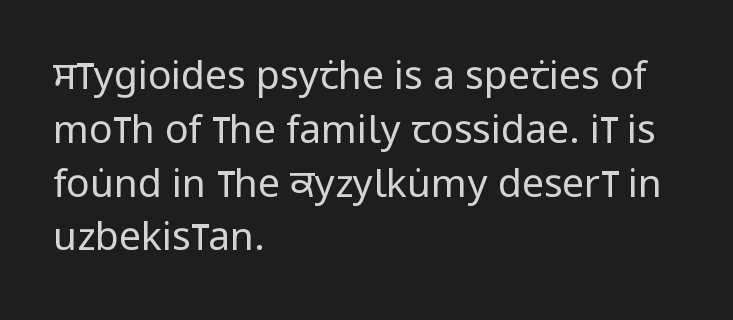
The image shows 39 px regular-weight, condensed sans-serif type, upright; set left-aligned, normal line spacing (1.38x), normal letter spacing, not underlined; low stroke contrast and a large x-height.
